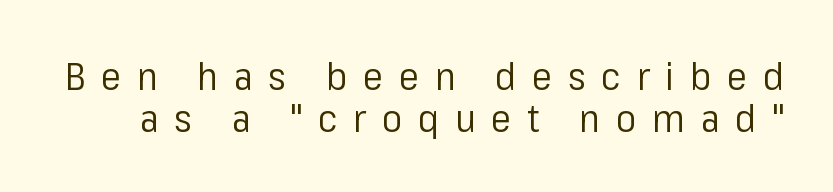
The image shows 38 px regular-weight sans-serif type, upright; set tight line spacing (1.1x), unusually wide letter spacing (+0.41 em), not underlined; low stroke contrast and a medium x-height.
